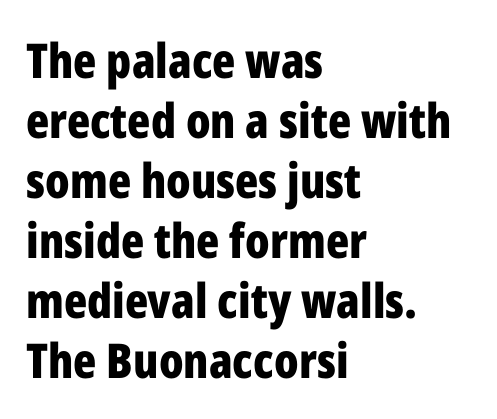
Posture: vertical. The setting favours the left margin, as ordinary paragraphs usually do. The tracking reads as untouched default to a designer's eye. No feet cap the strokes, marking this as sans-serif type. Character widths vary here, with narrow letters taking less room than wide ones.
